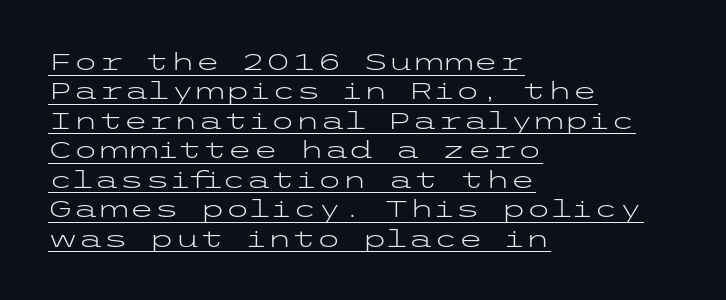
Q: Is the text bold? A: No.
Q: Is the text italic (slanted)? A: No, it is upright.
Q: Is the text underlined? A: Yes.
Q: How is the paragraph aligned? A: Left-aligned.
Q: Is the spacing between letters normal or unusually wide? A: Normal.
Q: Is the spacing between lines tight, normal or loose? A: Normal.
